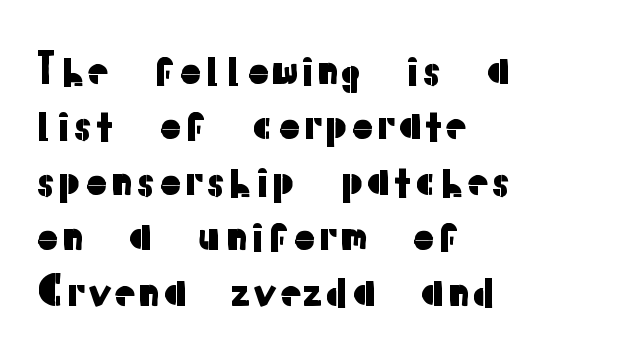
Nothing unusual about the tracking: characters are spaced as the font intends. Bare-footed words on every line. I'd call this a sans setting — the letters go barefoot. Left-aligned paragraph, ragged on the right. The lines sit at an ordinary, default distance from one another.
